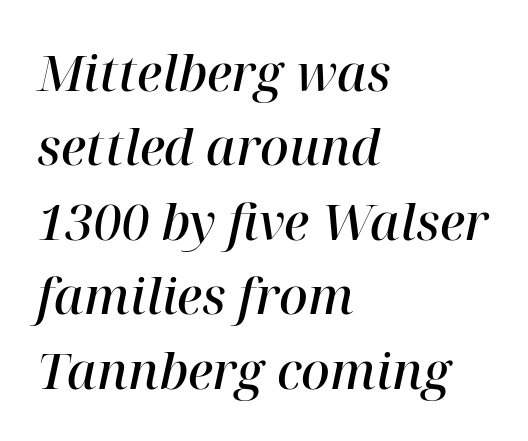
The image shows 50 px semibold serif type, italic (leaning right); set left-aligned, normal line spacing (1.49x), normal letter spacing, not underlined; high stroke contrast and a medium x-height.
